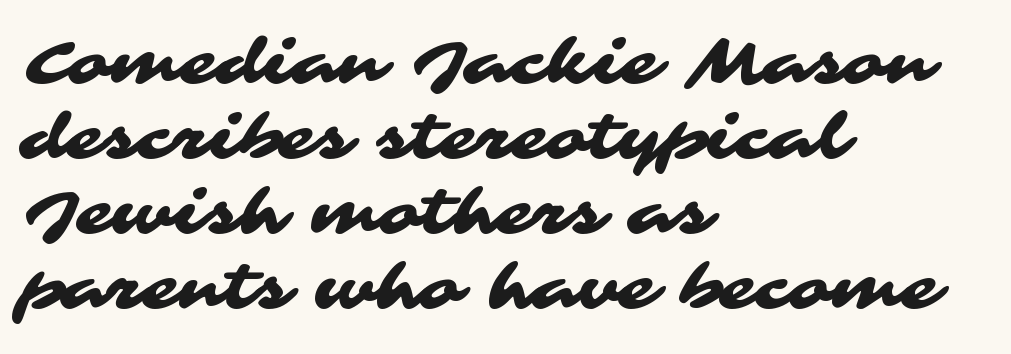
Q: Is the typeface a serif or a sans-serif typeface? A: Sans-serif.
Q: Is the text underlined? A: No.
Q: How is the paragraph aligned? A: Left-aligned.
Q: Is the spacing between letters normal or unusually wide? A: Normal.
Q: Width (condensed, normal, or wide)? A: Wide.
Q: Stroke contrast? A: Medium.
Q: x-height? A: Medium.
Q: Monospaced? A: No.
